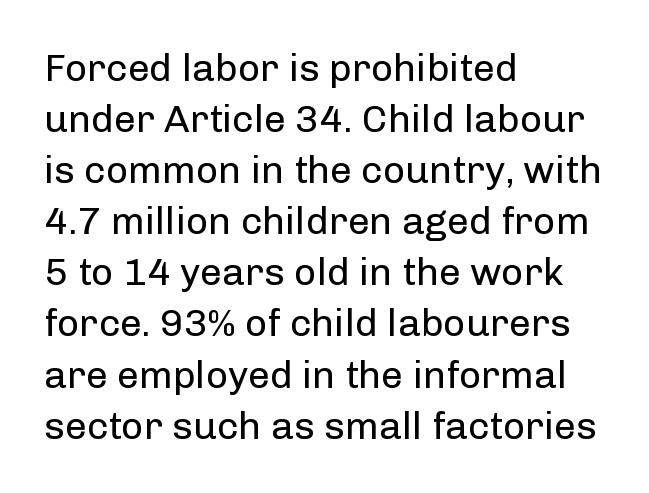
Q: Is the text bold? A: No.
Q: Is the text italic (slanted)? A: No, it is upright.
Q: Is the typeface a serif or a sans-serif typeface? A: Sans-serif.
Q: Is the text underlined? A: No.
Q: How is the paragraph aligned? A: Left-aligned.
Q: Is the spacing between letters normal or unusually wide? A: Normal.
Q: Is the spacing between lines tight, normal or loose? A: Normal.
Q: Width (condensed, normal, or wide)? A: Normal.
Q: Stroke contrast? A: Low.
Q: x-height? A: Medium.
Q: Monospaced? A: No.
